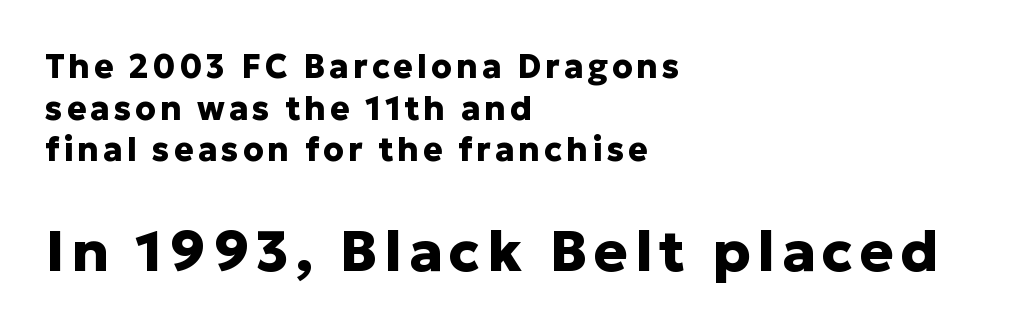
The image shows 57 px heavy sans-serif type, upright; set left-aligned, normal line spacing (1.26x), not underlined; the second (bottom) block is 1.73x larger; low stroke contrast and a medium x-height.
